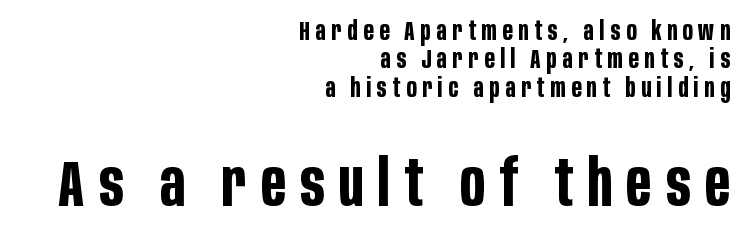
Q: Is the text bold? A: Yes.
Q: Is the text italic (slanted)? A: No, it is upright.
Q: Is the typeface a serif or a sans-serif typeface? A: Sans-serif.
Q: Is the text underlined? A: No.
Q: How is the paragraph aligned? A: Right-aligned.
Q: Is the spacing between letters normal or unusually wide? A: Unusually wide.
Q: Is the spacing between lines tight, normal or loose? A: Tight.
Q: Which block of text is set in a larger size, the first (top) or the second (bottom)? A: The second (bottom) one.
Q: Width (condensed, normal, or wide)? A: Condensed.
Q: Stroke contrast? A: Low.
Q: x-height? A: Large.
Q: Monospaced? A: No.
